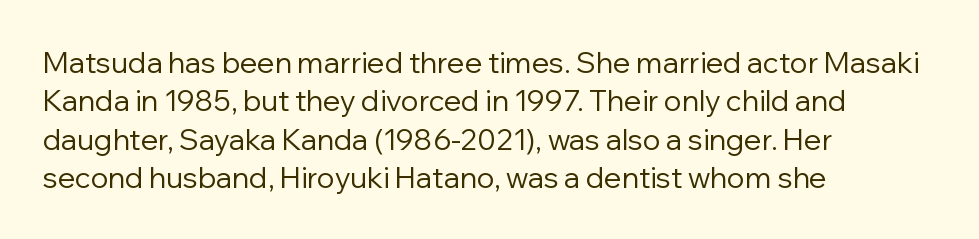
{"serif": "no", "italic": "no", "bold": "no", "weight": "regular", "width": "normal", "stroke_contrast": "low", "x_height": "medium", "monospaced": "no", "underline": "no", "align": "left", "line_spacing": "normal", "line_spacing_ratio": 1.32, "letter_spacing": "normal", "letter_spacing_em": 0.0, "glyph_px": 29}
